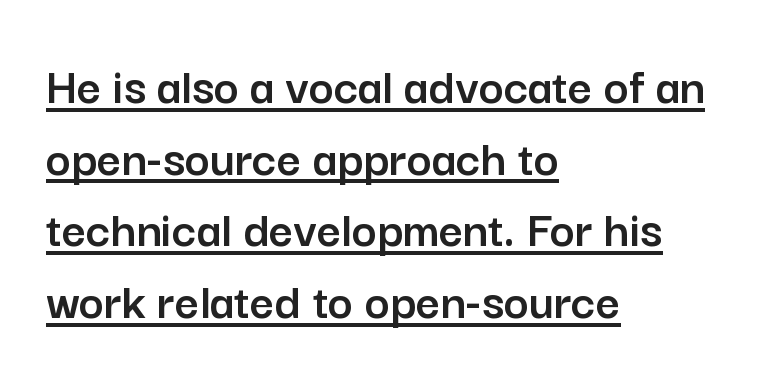
The image shows 53 px sans-serif type, upright; set left-aligned, normal line spacing (1.35x), normal letter spacing, underlined; low stroke contrast and a medium x-height.
